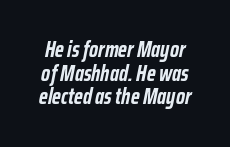
The image shows 22 px bold type, italic (leaning right); set tight line spacing (1.07x), normal letter spacing, not underlined.
